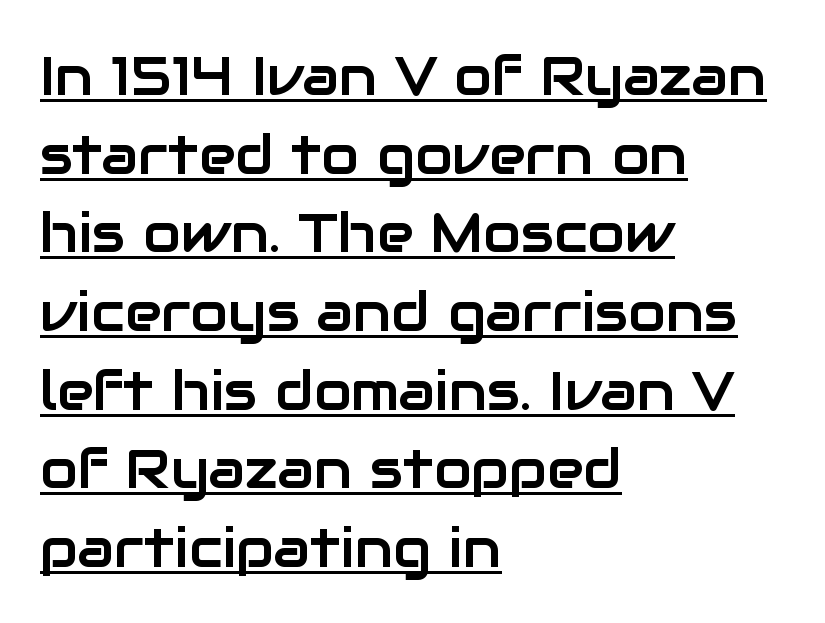
Q: Is the text italic (slanted)? A: No, it is upright.
Q: Is the typeface a serif or a sans-serif typeface? A: Sans-serif.
Q: Is the text underlined? A: Yes.
Q: How is the paragraph aligned? A: Left-aligned.
Q: Is the spacing between letters normal or unusually wide? A: Normal.
Q: Is the spacing between lines tight, normal or loose? A: Normal.
Q: Width (condensed, normal, or wide)? A: Normal.
Q: Stroke contrast? A: Low.
Q: x-height? A: Medium.
Q: Monospaced? A: No.
